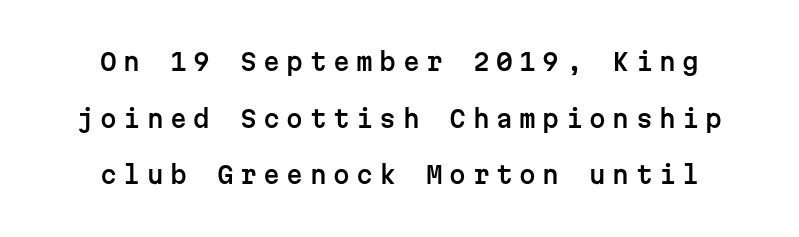
Rows of type keep a wide berth in the vertical direction. Upright lettering throughout. These lines are centered, leaving both edges ragged. The gaps between neighbouring characters are conspicuously large.
